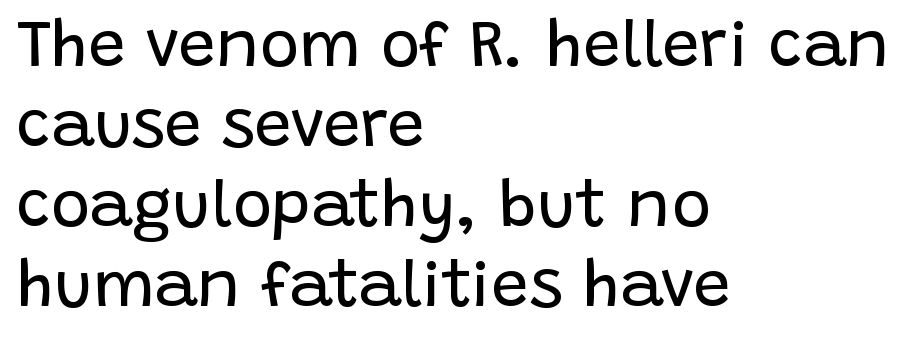
Q: Is the text bold? A: No.
Q: Is the text italic (slanted)? A: No, it is upright.
Q: Is the typeface a serif or a sans-serif typeface? A: Sans-serif.
Q: Is the text underlined? A: No.
Q: How is the paragraph aligned? A: Left-aligned.
Q: Is the spacing between letters normal or unusually wide? A: Normal.
Q: Width (condensed, normal, or wide)? A: Normal.
Q: Stroke contrast? A: Low.
Q: x-height? A: Large.
Q: Monospaced? A: No.
